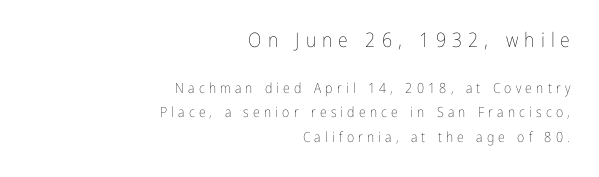
The image shows 20 px text type, upright; set right-aligned, line spacing 1.74x, unusually wide letter spacing (+0.3 em), not underlined; the first (top) block is 1.43x larger.
